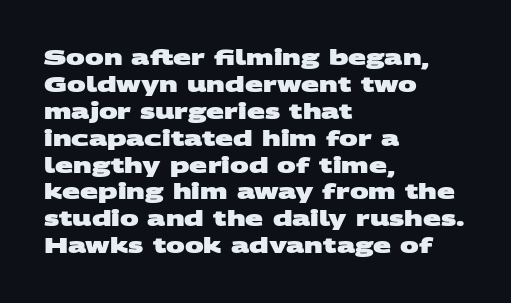
The face used here has the dense, thick strokes of a bold. Typeset ragged right — the left edge is the straight one. Compared with typical paragraphs, the rows here are spaced about the same. Standard letterfit; no display-style spreading of the glyphs. A bare baseline throughout the passage.
